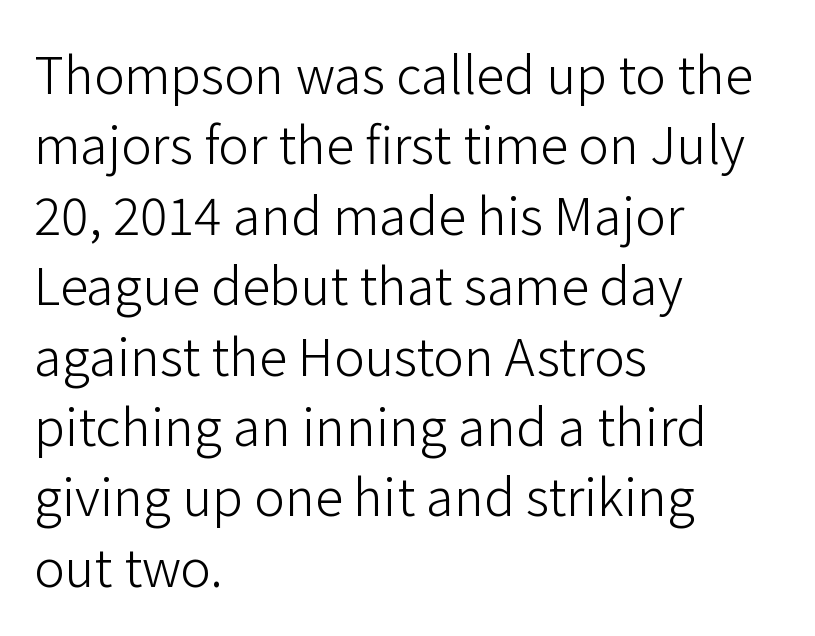
Q: Is the text bold? A: No.
Q: Is the text italic (slanted)? A: No, it is upright.
Q: Is the typeface a serif or a sans-serif typeface? A: Sans-serif.
Q: Is the text underlined? A: No.
Q: How is the paragraph aligned? A: Left-aligned.
Q: Is the spacing between letters normal or unusually wide? A: Normal.
Q: Is the spacing between lines tight, normal or loose? A: Normal.
Q: Width (condensed, normal, or wide)? A: Normal.
Q: Stroke contrast? A: Low.
Q: x-height? A: Medium.
Q: Monospaced? A: No.
